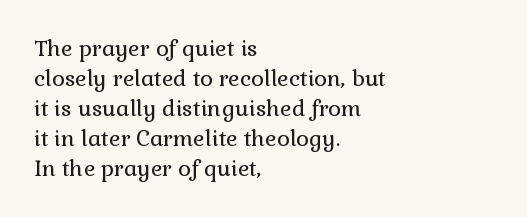
Reading down the column, the eye jumps a familiar distance to each next line. Left-aligned paragraph, ragged on the right. Check under the words: just untouched page. Nope, not italic — everything's standing straight.
